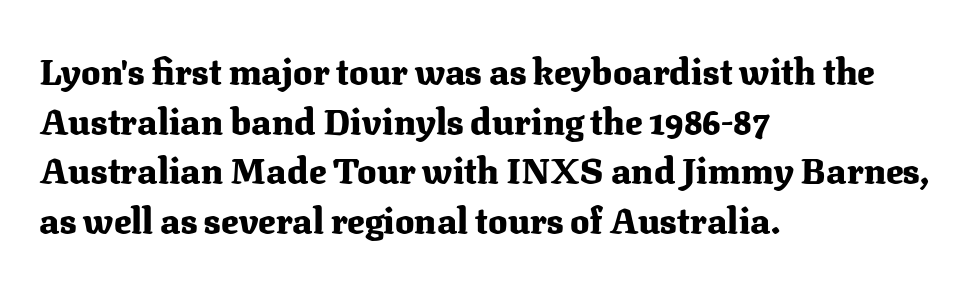
Q: Is the text bold? A: Yes.
Q: Is the text italic (slanted)? A: No, it is upright.
Q: Is the typeface a serif or a sans-serif typeface? A: Serif.
Q: Is the text underlined? A: No.
Q: How is the paragraph aligned? A: Left-aligned.
Q: Is the spacing between letters normal or unusually wide? A: Normal.
Q: Is the spacing between lines tight, normal or loose? A: Normal.
Q: Width (condensed, normal, or wide)? A: Normal.
Q: Stroke contrast? A: Medium.
Q: x-height? A: Medium.
Q: Monospaced? A: No.
